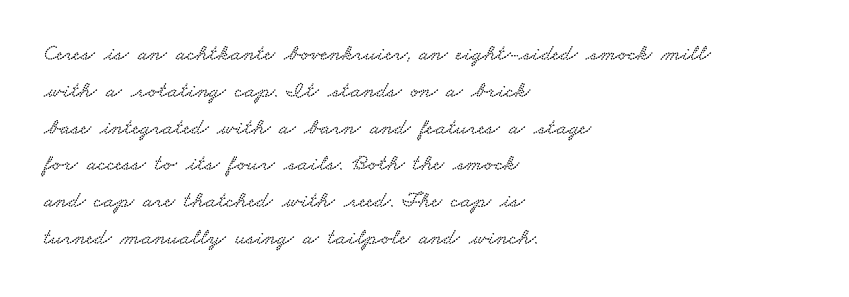
The image shows 23 px text type; set left-aligned, normal line spacing (1.6x), normal letter spacing, not underlined.
